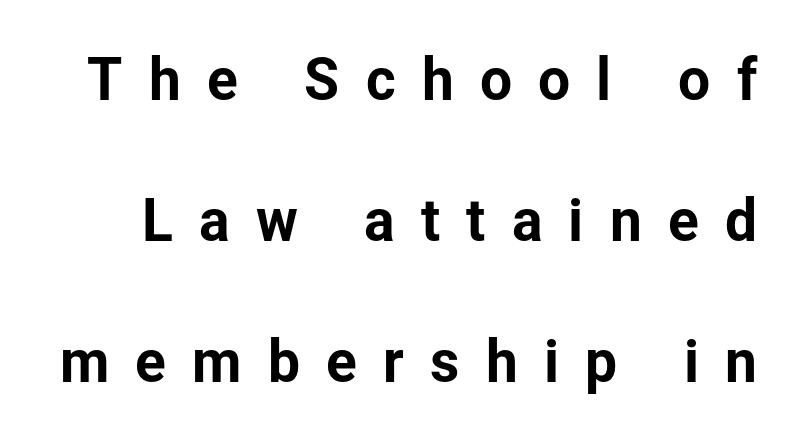
Q: Is the text italic (slanted)? A: No, it is upright.
Q: Is the typeface a serif or a sans-serif typeface? A: Sans-serif.
Q: Is the text underlined? A: No.
Q: Is the spacing between letters normal or unusually wide? A: Unusually wide.
Q: Is the spacing between lines tight, normal or loose? A: Loose.
Q: Width (condensed, normal, or wide)? A: Normal.
Q: Stroke contrast? A: Low.
Q: x-height? A: Medium.
Q: Monospaced? A: No.
